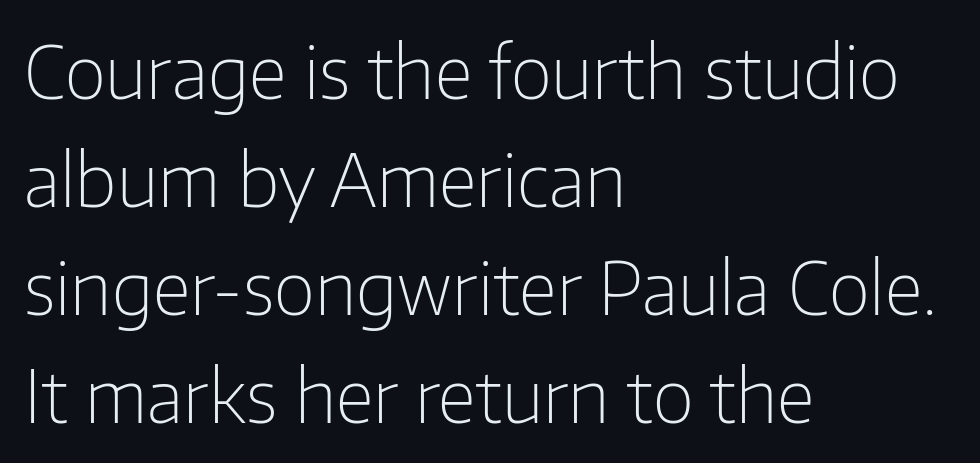
The image shows 72 px light sans-serif type, upright; set left-aligned, normal line spacing (1.5x), normal letter spacing, not underlined; low stroke contrast and a medium x-height.
